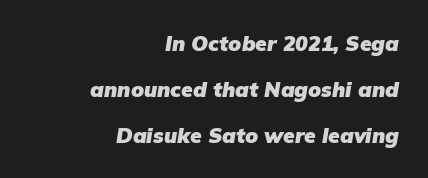
{"italic": "yes", "lean": "right", "slant_degrees": 9, "bold": "yes", "underline": "no", "align": "right", "line_spacing": "loose", "line_spacing_ratio": 2.19, "letter_spacing": "normal", "letter_spacing_em": 0.0, "glyph_px": 21}
